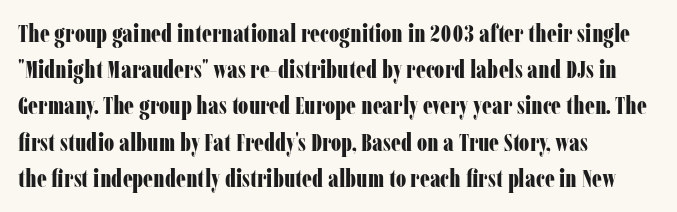
Typesetter's note: full bold, strokes at maximum text heaviness. Rendered with straight, roman letterforms. The line-height multiplier appears to be the usual default. Words appear dense and cohesive because spacing is normal. A student would call this left alignment; a typographer would say flush left, rag right. The baseline area is clear.
